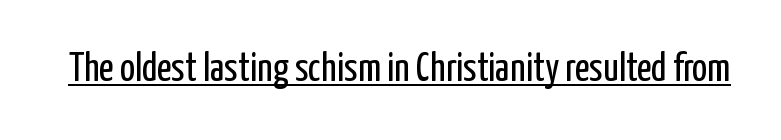
Q: Is the text bold? A: No.
Q: Is the text italic (slanted)? A: No, it is upright.
Q: Is the typeface a serif or a sans-serif typeface? A: Sans-serif.
Q: Is the text underlined? A: Yes.
Q: Is the spacing between letters normal or unusually wide? A: Normal.
Q: Width (condensed, normal, or wide)? A: Condensed.
Q: Stroke contrast? A: Low.
Q: x-height? A: Medium.
Q: Monospaced? A: No.
